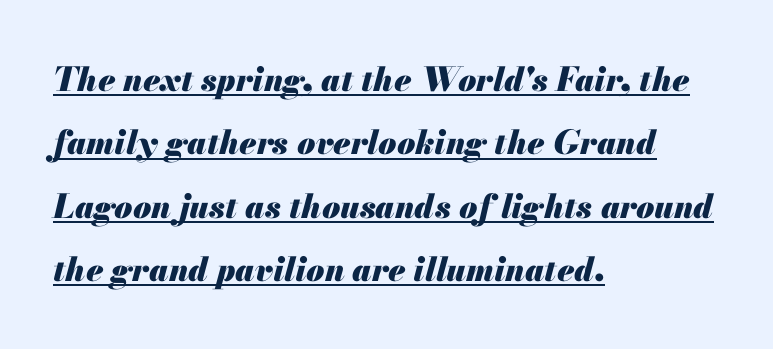
Layout note: lines flush left. Thick stems and heavy bowls — unmistakably bold. Each letter keeps its own natural width here, so spacing adapts to shape. Italic: yes, the glyphs are oblique. A typesetter would call this zero additional tracking.
